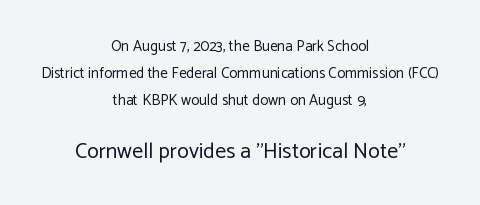
This rendering features lettering with no underline. The more generous point size was reserved for the lower chunk. Compared with a typical body face, this is equally light or lighter still. This sample uses plain, unmodified letter spacing. The passage is arranged like a title page — every line centered. Italic? Not at all — the glyphs are vertical.
